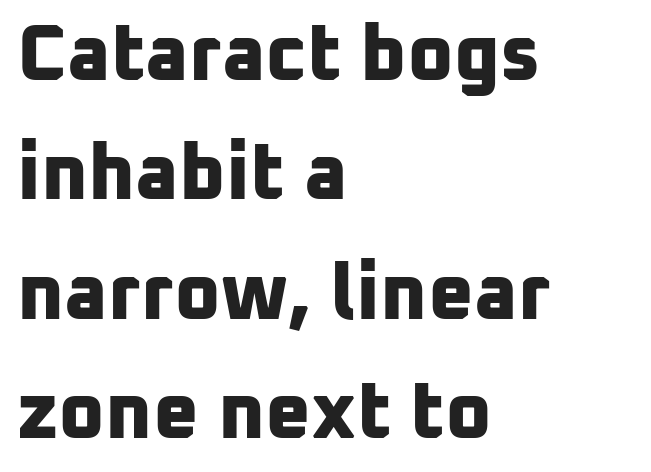
The image shows 79 px bold sans-serif type; set left-aligned, normal line spacing (1.51x), normal letter spacing, not underlined; low stroke contrast and a medium x-height.
